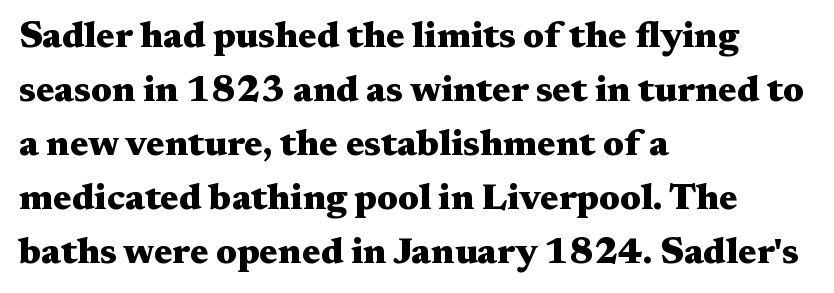
Check where the strokes stop: tiny serifs finish them off. Weight check: bold — yes, fully. These lines are set flush left with a ragged right edge. Ordinary non-slanted type is in use. Tracking here is standard; glyphs follow each other at the usual distance. Here the designer chose a conventional face with non-uniform glyph widths.
